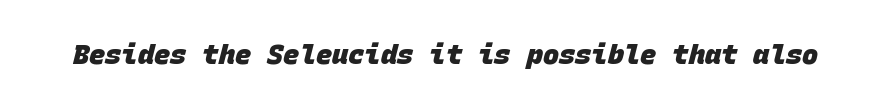
Thick stems and heavy bowls — unmistakably bold. The specimen omits any rule beneath the text block's lines. How are the letters spaced? Ordinarily, with no added tracking.
